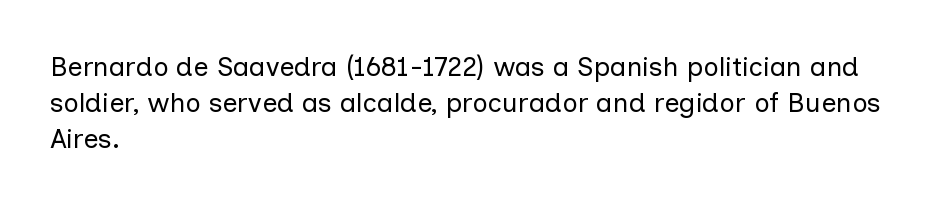
Q: Is the text bold? A: No.
Q: Is the text italic (slanted)? A: No, it is upright.
Q: Is the text underlined? A: No.
Q: How is the paragraph aligned? A: Left-aligned.
Q: Is the spacing between letters normal or unusually wide? A: Normal.
Q: Is the spacing between lines tight, normal or loose? A: Normal.
